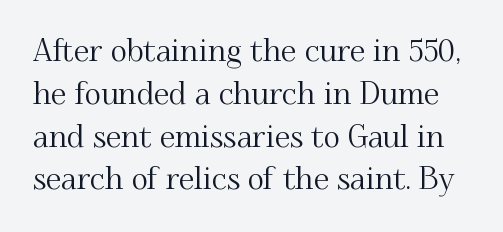
Q: Is the text italic (slanted)? A: No, it is upright.
Q: Is the typeface a serif or a sans-serif typeface? A: Serif.
Q: Is the text underlined? A: No.
Q: Is the spacing between letters normal or unusually wide? A: Normal.
Q: Is the spacing between lines tight, normal or loose? A: Normal.
Q: Width (condensed, normal, or wide)? A: Normal.
Q: Stroke contrast? A: Medium.
Q: x-height? A: Small.
Q: Monospaced? A: No.
